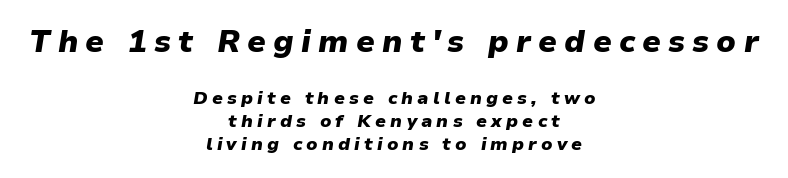
Q: Is the text bold? A: Yes.
Q: Is the text italic (slanted)? A: Yes, it leans right by about 9 degrees.
Q: Is the text underlined? A: No.
Q: How is the paragraph aligned? A: Centered.
Q: Is the spacing between letters normal or unusually wide? A: Unusually wide.
Q: Is the spacing between lines tight, normal or loose? A: Normal.
Q: Which block of text is set in a larger size, the first (top) or the second (bottom)? A: The first (top) one.
Q: Width (condensed, normal, or wide)? A: Normal.
Q: Stroke contrast? A: Low.
Q: x-height? A: Medium.
Q: Monospaced? A: No.
